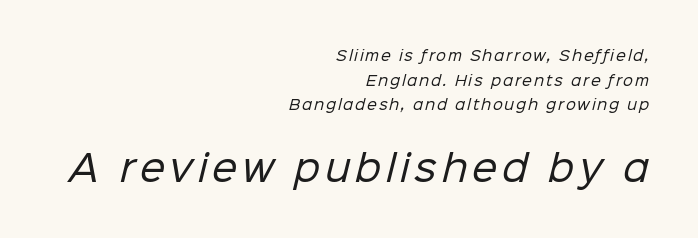
{"serif": "no", "bold": "no", "weight": "regular", "width": "normal", "stroke_contrast": "low", "x_height": "medium", "monospaced": "no", "underline": "no", "align": "right", "line_spacing_ratio": 1.76, "larger_block": "second", "size_ratio": 2.57, "glyph_px": 36}
